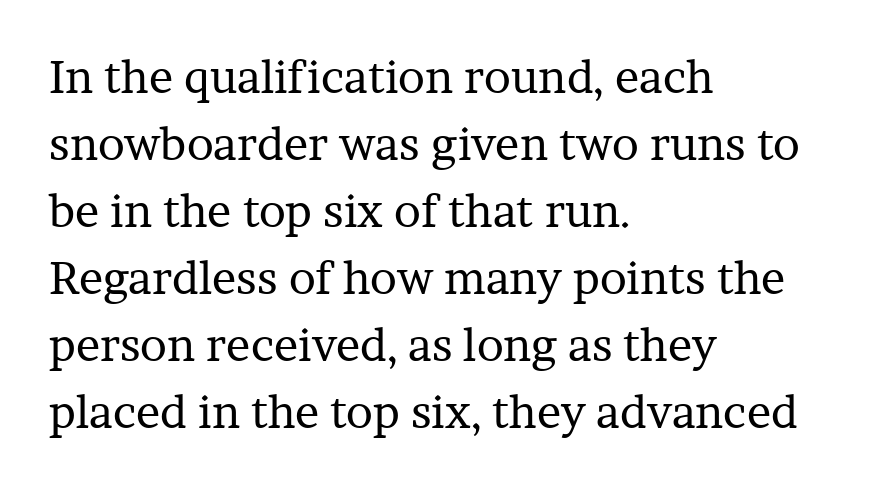
Q: Is the text bold? A: No.
Q: Is the text italic (slanted)? A: No, it is upright.
Q: Is the typeface a serif or a sans-serif typeface? A: Serif.
Q: Is the text underlined? A: No.
Q: How is the paragraph aligned? A: Left-aligned.
Q: Is the spacing between letters normal or unusually wide? A: Normal.
Q: Is the spacing between lines tight, normal or loose? A: Normal.
Q: Width (condensed, normal, or wide)? A: Normal.
Q: Stroke contrast? A: Low.
Q: x-height? A: Medium.
Q: Monospaced? A: No.
